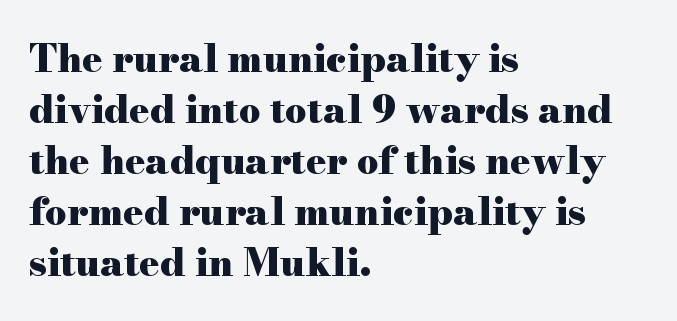
{"serif": "yes", "italic": "no", "bold": "yes", "weight": "heavy", "width": "wide", "stroke_contrast": "high", "x_height": "small", "monospaced": "no", "underline": "no", "align": "left", "line_spacing": "normal", "line_spacing_ratio": 1.34, "letter_spacing": "normal", "letter_spacing_em": 0.0, "glyph_px": 38}
